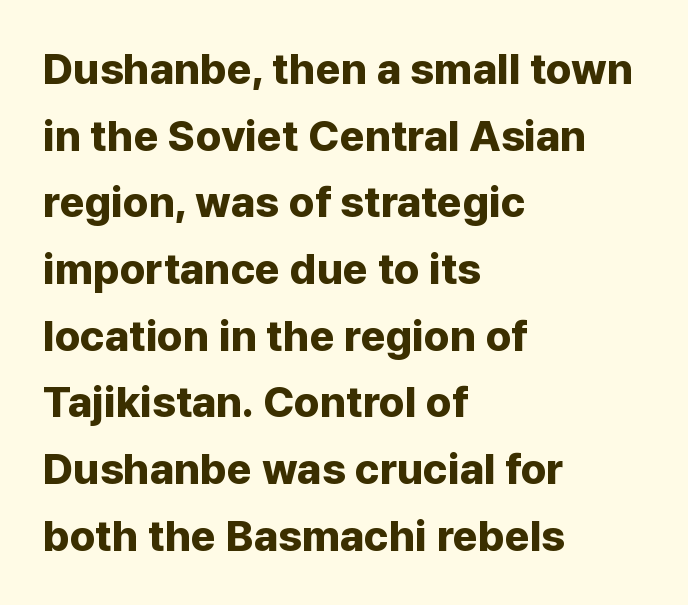
Q: Is the text bold? A: Yes.
Q: Is the text italic (slanted)? A: No, it is upright.
Q: Is the typeface a serif or a sans-serif typeface? A: Sans-serif.
Q: Is the text underlined? A: No.
Q: How is the paragraph aligned? A: Left-aligned.
Q: Is the spacing between letters normal or unusually wide? A: Normal.
Q: Is the spacing between lines tight, normal or loose? A: Normal.
Q: Width (condensed, normal, or wide)? A: Normal.
Q: Stroke contrast? A: Low.
Q: x-height? A: Medium.
Q: Monospaced? A: No.
